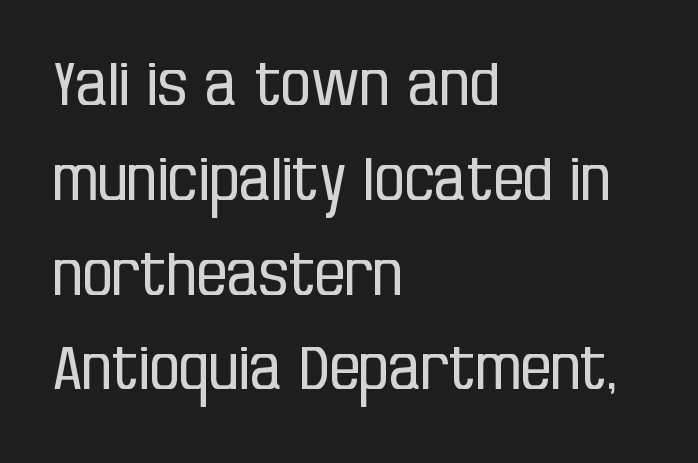
Q: Is the text bold? A: No.
Q: Is the text italic (slanted)? A: No, it is upright.
Q: Is the typeface a serif or a sans-serif typeface? A: Sans-serif.
Q: Is the text underlined? A: No.
Q: How is the paragraph aligned? A: Left-aligned.
Q: Is the spacing between letters normal or unusually wide? A: Normal.
Q: Is the spacing between lines tight, normal or loose? A: Normal.
Q: Width (condensed, normal, or wide)? A: Condensed.
Q: Stroke contrast? A: Low.
Q: x-height? A: Large.
Q: Monospaced? A: No.
